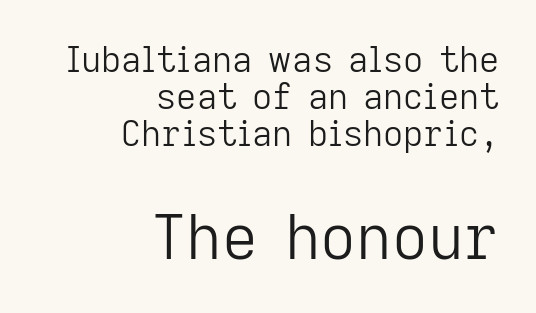
Rule under the text: the space is simply empty. Every character sits straight up, as roman type does. No heavy texture on the line: the type isn't bold. This sample has the flowing, uneven cadence of proportional lettering.
